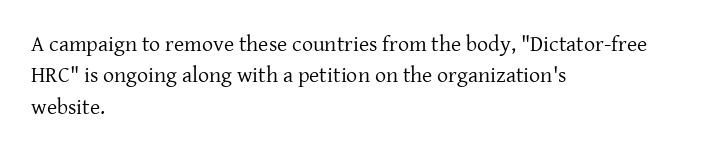
Q: Is the text bold? A: No.
Q: Is the text italic (slanted)? A: No, it is upright.
Q: Is the text underlined? A: No.
Q: How is the paragraph aligned? A: Left-aligned.
Q: Is the spacing between letters normal or unusually wide? A: Normal.
Q: Is the spacing between lines tight, normal or loose? A: Normal.
